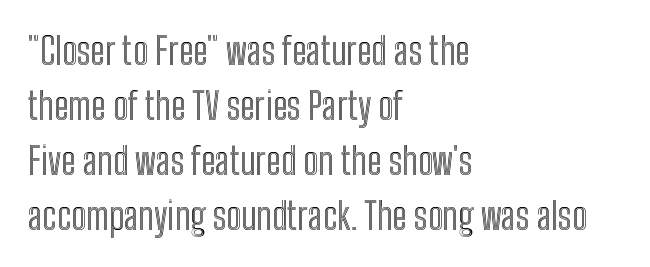
Q: Is the text italic (slanted)? A: No, it is upright.
Q: Is the text underlined? A: No.
Q: How is the paragraph aligned? A: Left-aligned.
Q: Is the spacing between letters normal or unusually wide? A: Normal.
Q: Is the spacing between lines tight, normal or loose? A: Normal.
Q: Width (condensed, normal, or wide)? A: Condensed.
Q: x-height? A: Medium.
Q: Monospaced? A: No.
